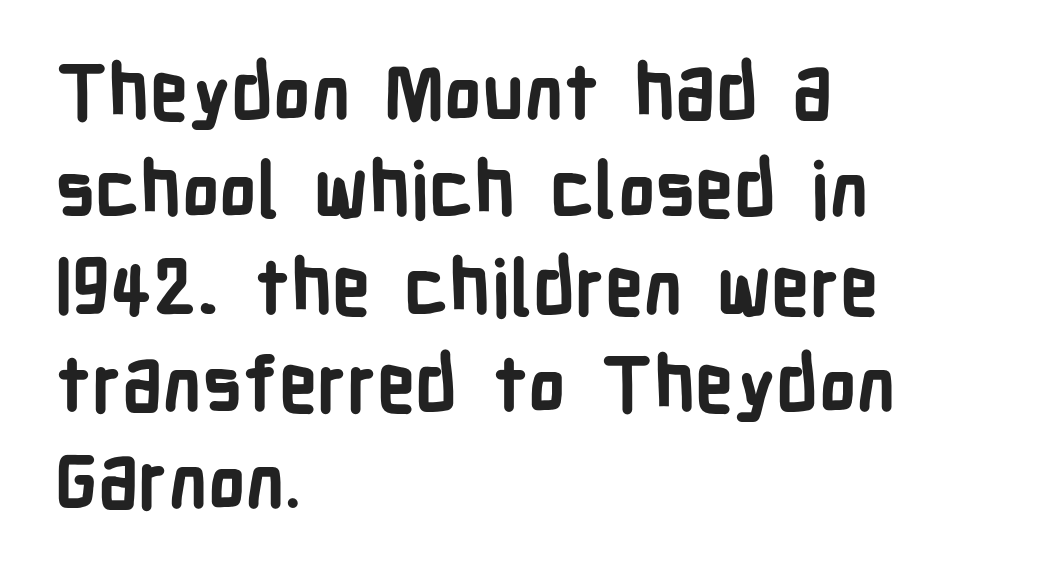
The image shows 76 px bold, condensed sans-serif type, upright; set left-aligned, normal line spacing (1.28x), normal letter spacing, not underlined; low stroke contrast and a medium x-height.
